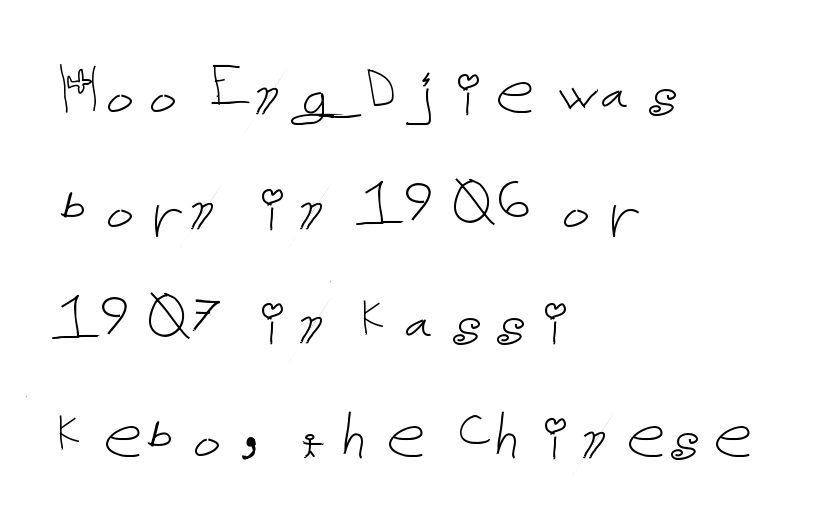
The image shows 78 px thin type, upright; set left-aligned, normal line spacing (1.47x), normal letter spacing, not underlined; low stroke contrast and a medium x-height.
